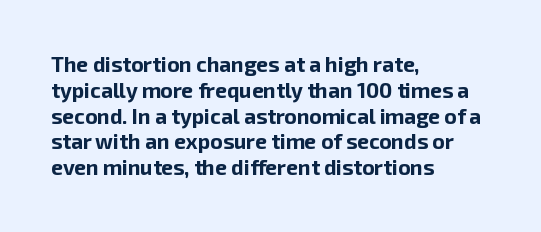
{"italic": "no", "bold": "yes", "underline": "no", "align": "left", "line_spacing_ratio": 1.23, "letter_spacing": "normal", "letter_spacing_em": 0.0, "glyph_px": 21}
